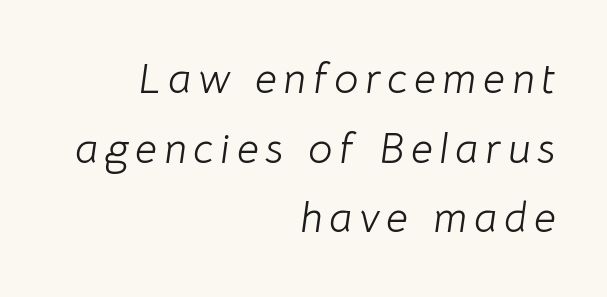
The lines in this sample share a right terminus and differ only in where they begin. Emphasis-style slanted type is in use. Underline: absent. Looks like regular typesetting: each glyph gets only the width it needs. Unbolded letterforms with no extra heft. A normal amount of white space separates one row of letters from the next.
